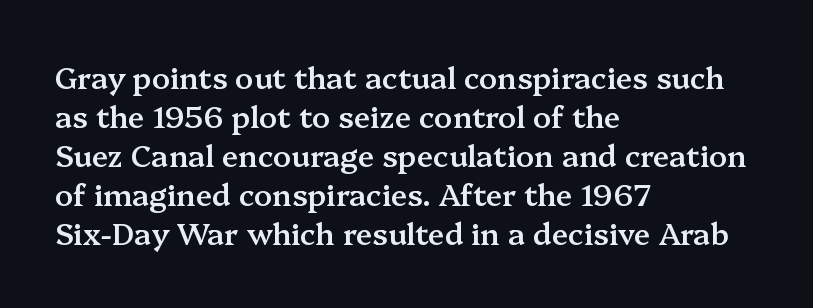
The image shows 30 px semibold serif type, upright; set left-aligned, normal line spacing (1.3x), normal letter spacing, not underlined; medium stroke contrast and a medium x-height.
